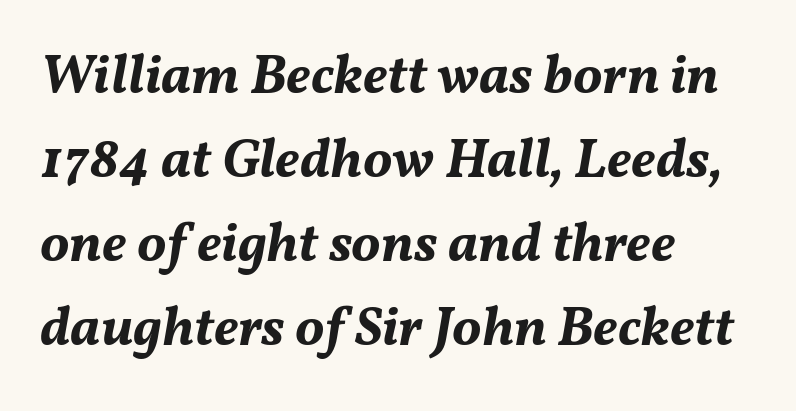
The image shows 55 px bold type, italic (leaning right); set left-aligned, normal line spacing (1.53x), normal letter spacing, not underlined; medium stroke contrast and a medium x-height.
